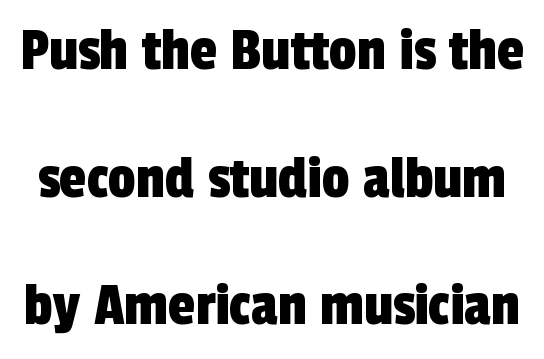
The specimen omits any rule beneath the text block's lines. Leading: increased. Classification — sans serif. Is this a fixed-width face? No — the glyphs have proportional, varying widths.
